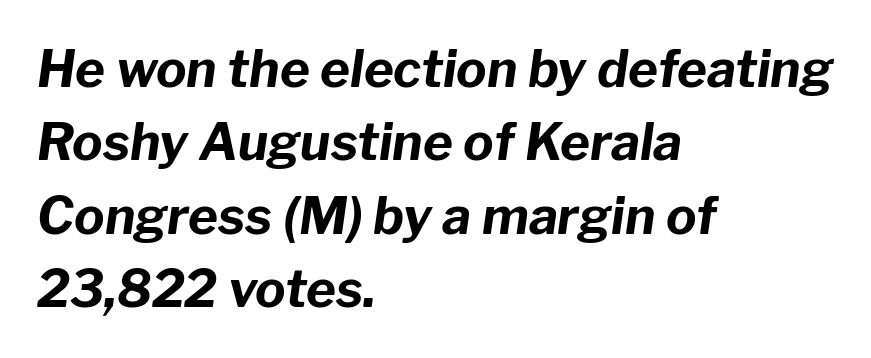
The image shows 51 px bold type, italic (leaning right); set left-aligned, normal line spacing (1.44x), normal letter spacing, not underlined; low stroke contrast and a medium x-height.
